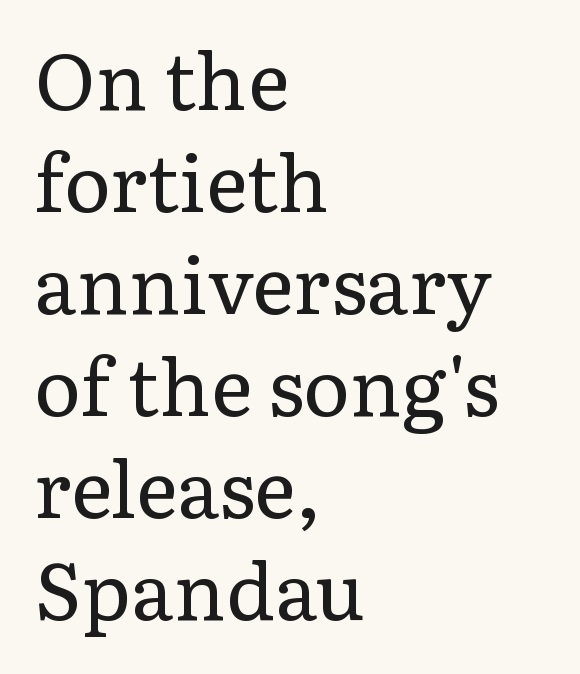
Q: Is the text bold? A: No.
Q: Is the text italic (slanted)? A: No, it is upright.
Q: Is the typeface a serif or a sans-serif typeface? A: Serif.
Q: Is the text underlined? A: No.
Q: How is the paragraph aligned? A: Left-aligned.
Q: Is the spacing between letters normal or unusually wide? A: Normal.
Q: Is the spacing between lines tight, normal or loose? A: Normal.
Q: Width (condensed, normal, or wide)? A: Normal.
Q: Stroke contrast? A: Low.
Q: x-height? A: Medium.
Q: Monospaced? A: No.
